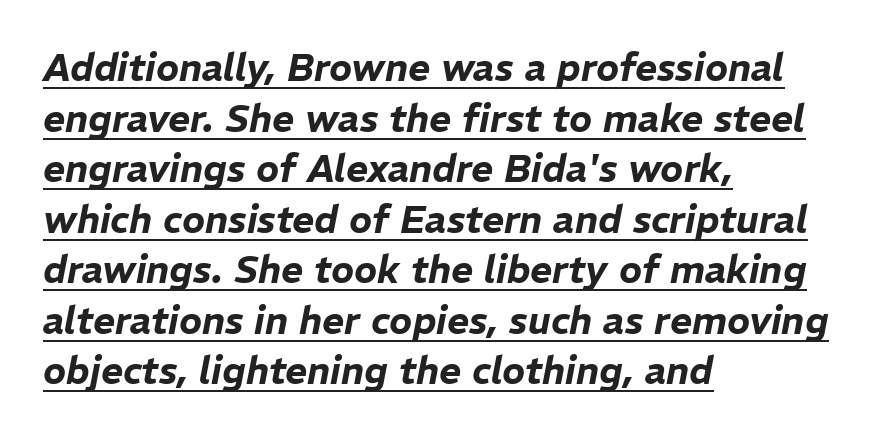
{"italic": "yes", "lean": "right", "slant_degrees": 11, "width": "normal", "stroke_contrast": "low", "x_height": "medium", "monospaced": "no", "underline": "yes", "align": "left", "line_spacing": "normal", "line_spacing_ratio": 1.33, "letter_spacing": "normal", "letter_spacing_em": 0.0, "glyph_px": 38}
